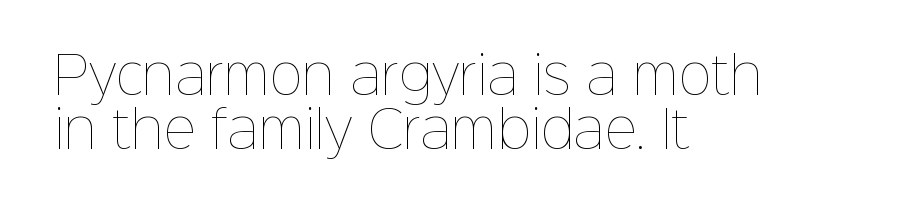
The image shows 50 px thin type, upright; set left-aligned, tight line spacing (1.08x), normal letter spacing, not underlined; low stroke contrast and a medium x-height.
